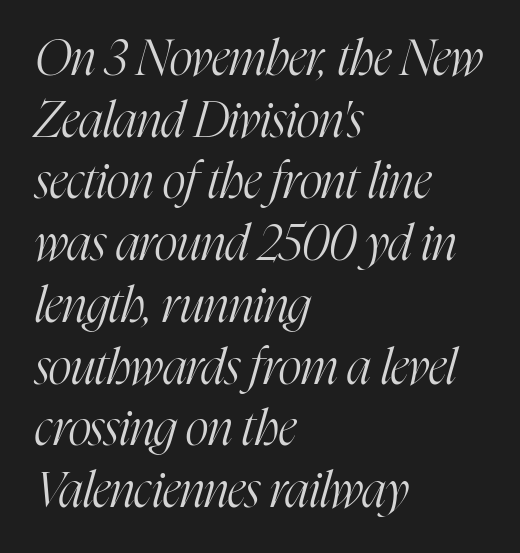
Weight class: somewhere from thin through regular. A typesetter would call this proportional, since set widths differ per character. The leading is moderate, giving the passage an even texture. Tracking value appears to be zero — textbook default spacing. The text was rendered using a seriffed face with decorative stroke endings.
